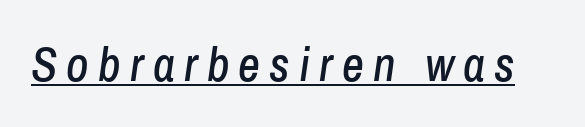
You can tell it's italic because the verticals aren't actually vertical. The passage shown is typed in a proportional face where columns would drift. Compared with undecorated copy, this sample adds a rule below the words.
